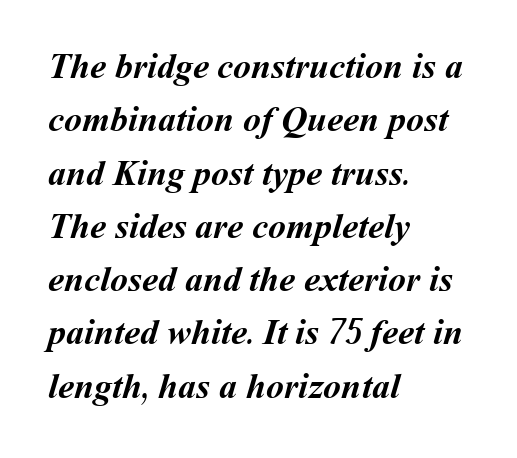
The gaps between neighbouring characters are ordinary and unremarkable. Bare-footed words on every line. The vertical gap from one line to the next is medium. Character widths vary here, with narrow letters taking less room than wide ones.
